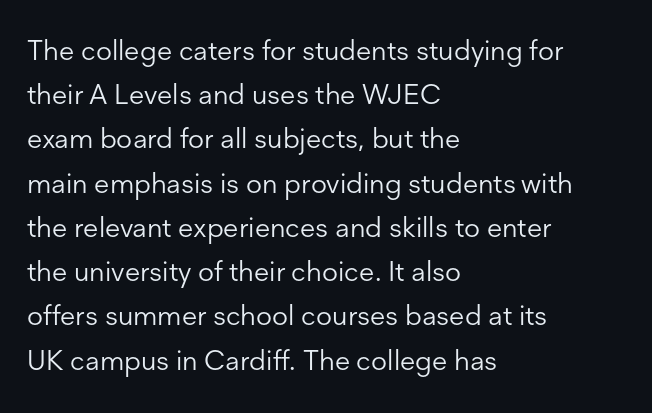
Q: Is the text bold? A: No.
Q: Is the text italic (slanted)? A: No, it is upright.
Q: Is the typeface a serif or a sans-serif typeface? A: Sans-serif.
Q: Is the text underlined? A: No.
Q: How is the paragraph aligned? A: Left-aligned.
Q: Is the spacing between letters normal or unusually wide? A: Normal.
Q: Is the spacing between lines tight, normal or loose? A: Normal.
Q: Width (condensed, normal, or wide)? A: Normal.
Q: Stroke contrast? A: Low.
Q: x-height? A: Medium.
Q: Monospaced? A: No.
